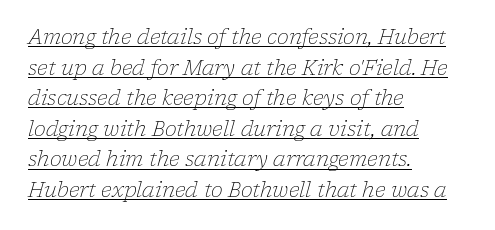
Q: Is the text bold? A: No.
Q: Is the text italic (slanted)? A: Yes, it leans right by about 17 degrees.
Q: Is the text underlined? A: Yes.
Q: How is the paragraph aligned? A: Left-aligned.
Q: Is the spacing between letters normal or unusually wide? A: Normal.
Q: Is the spacing between lines tight, normal or loose? A: Normal.
